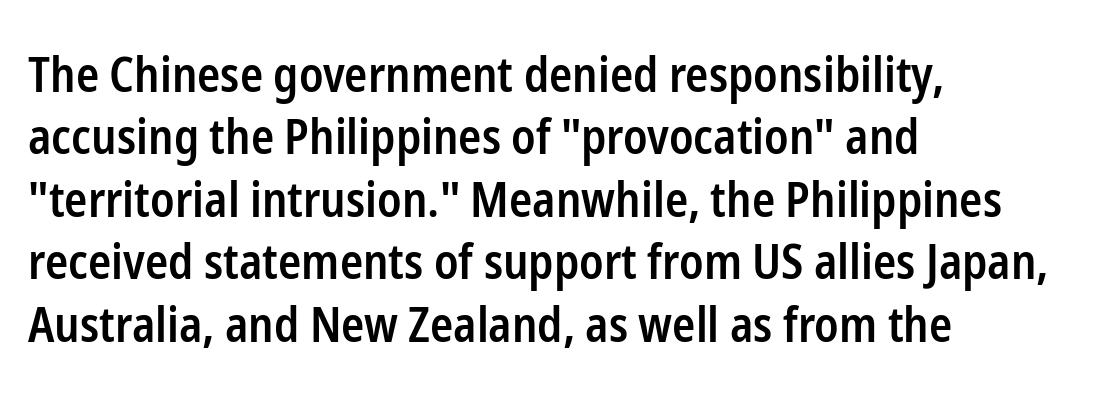
Q: Is the text bold? A: Semi-bold.
Q: Is the text italic (slanted)? A: No, it is upright.
Q: Is the typeface a serif or a sans-serif typeface? A: Sans-serif.
Q: Is the text underlined? A: No.
Q: How is the paragraph aligned? A: Left-aligned.
Q: Is the spacing between letters normal or unusually wide? A: Normal.
Q: Is the spacing between lines tight, normal or loose? A: Normal.
Q: Width (condensed, normal, or wide)? A: Condensed.
Q: Stroke contrast? A: Low.
Q: x-height? A: Medium.
Q: Monospaced? A: No.
